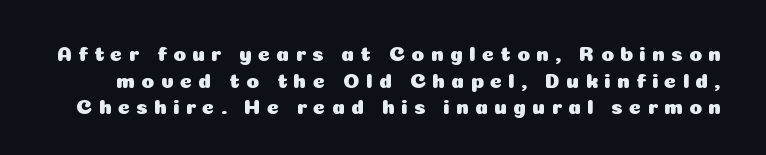
{"italic": "no", "underline": "no", "line_spacing": "normal", "line_spacing_ratio": 1.27, "letter_spacing": "wide", "letter_spacing_em": 0.29, "glyph_px": 21}
